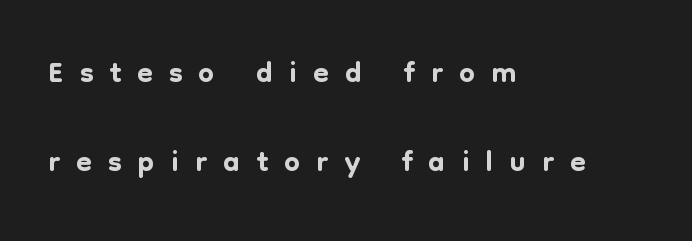
Q: Is the text italic (slanted)? A: No, it is upright.
Q: Is the typeface a serif or a sans-serif typeface? A: Sans-serif.
Q: Is the text underlined? A: No.
Q: How is the paragraph aligned? A: Left-aligned.
Q: Is the spacing between letters normal or unusually wide? A: Unusually wide.
Q: Is the spacing between lines tight, normal or loose? A: Loose.
Q: Width (condensed, normal, or wide)? A: Normal.
Q: Stroke contrast? A: Low.
Q: x-height? A: Medium.
Q: Monospaced? A: No.
